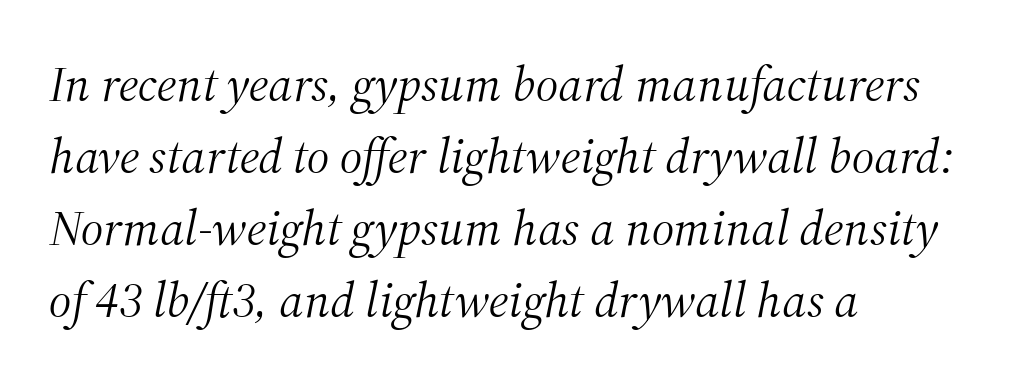
The image shows 50 px light serif type, italic (leaning right); set left-aligned, normal line spacing (1.44x), normal letter spacing, not underlined; medium stroke contrast and a medium x-height.
